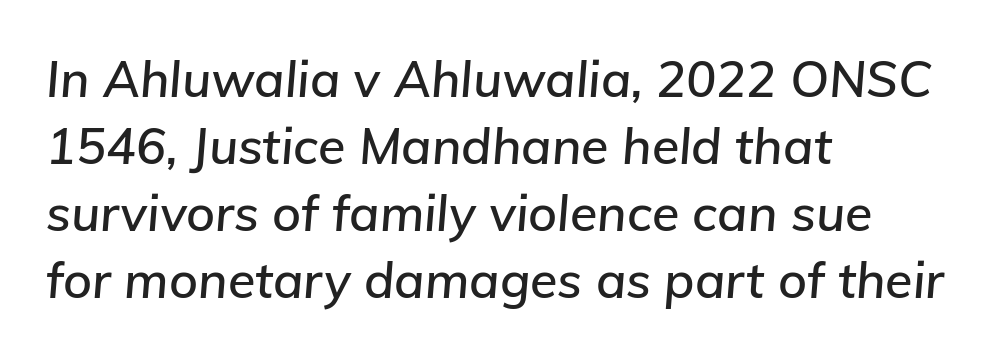
The image shows 50 px text type, italic (leaning right); set left-aligned, normal line spacing (1.34x), normal letter spacing, not underlined; low stroke contrast and a medium x-height.
